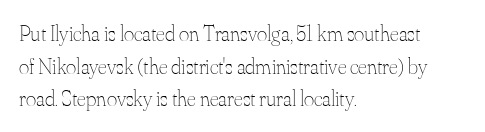
{"italic": "no", "bold": "no", "underline": "no", "align": "left", "line_spacing": "normal", "line_spacing_ratio": 1.48, "letter_spacing": "normal", "letter_spacing_em": 0.0, "glyph_px": 22}
